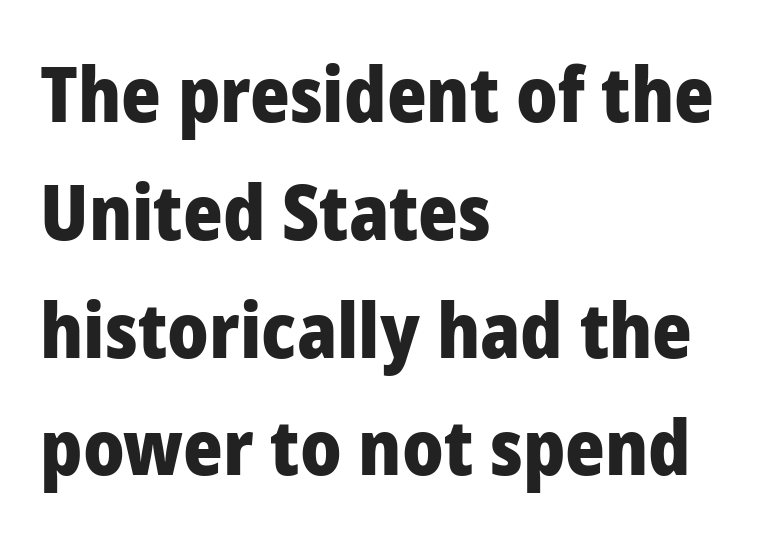
{"serif": "no", "italic": "no", "bold": "yes", "weight": "heavy", "width": "normal", "stroke_contrast": "low", "x_height": "medium", "monospaced": "no", "underline": "no", "align": "left", "line_spacing": "normal", "line_spacing_ratio": 1.55, "letter_spacing": "normal", "letter_spacing_em": 0.0, "glyph_px": 76}
